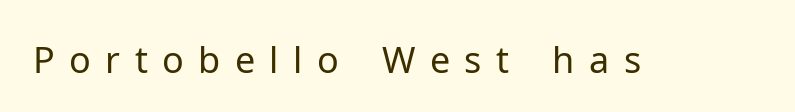
No italicization has been applied; the sample stays upright. Are there feet on the stems? There aren't — it's a sans. The passage shown is typed in a proportional face where columns would drift. Any mark beneath the type? The region is blank. Heft: none added — not bold. Look at the tracking — it's clearly loosened, letters drifting apart.
